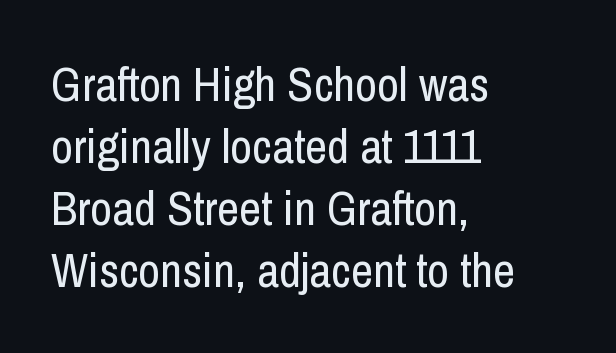
Spacing verdict: proportional, widths tailored to each character. Unlike italic type, these characters show no tilt at all. Summary of vertical rhythm: regular, with standard interline spacing. This is not heavy type; no bold has been used. The glyphs are unaccompanied by any horizontal stroke below them.
